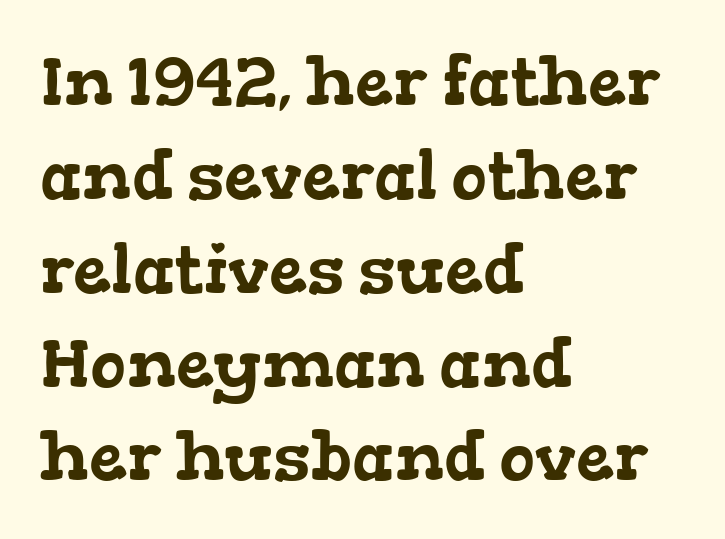
{"serif": "yes", "width": "wide", "stroke_contrast": "low", "x_height": "medium", "monospaced": "no", "underline": "no", "align": "left", "line_spacing": "normal", "line_spacing_ratio": 1.38, "letter_spacing": "normal", "letter_spacing_em": 0.0, "glyph_px": 68}
